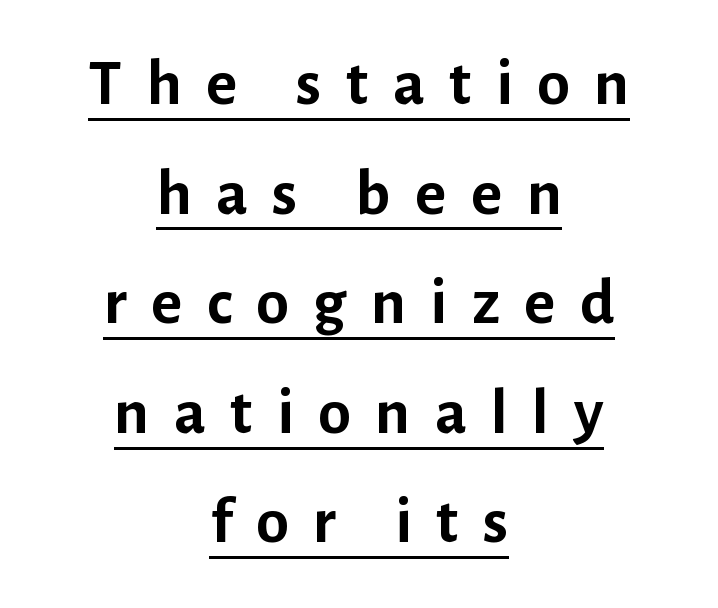
The image shows 66 px semibold sans-serif type, upright; set centered, normal line spacing (1.66x), unusually wide letter spacing (+0.37 em), underlined; low stroke contrast and a medium x-height.
